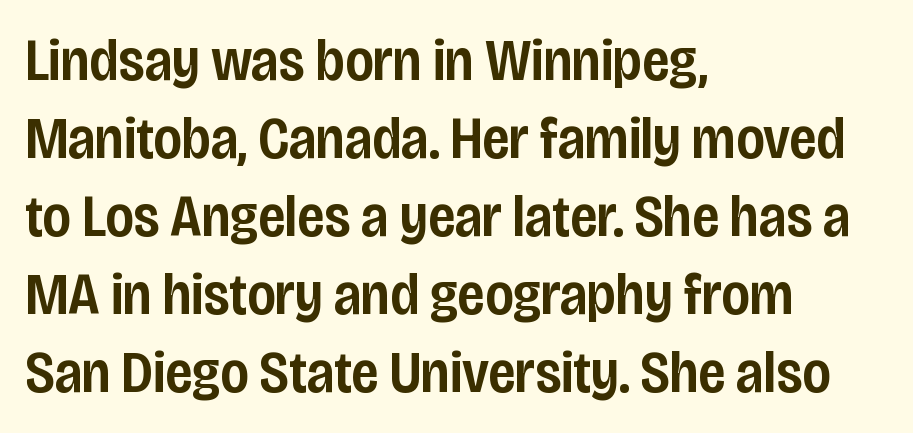
Q: Is the text bold? A: Semi-bold.
Q: Is the text italic (slanted)? A: No, it is upright.
Q: Is the typeface a serif or a sans-serif typeface? A: Sans-serif.
Q: Is the text underlined? A: No.
Q: How is the paragraph aligned? A: Left-aligned.
Q: Is the spacing between letters normal or unusually wide? A: Normal.
Q: Is the spacing between lines tight, normal or loose? A: Normal.
Q: Width (condensed, normal, or wide)? A: Condensed.
Q: Stroke contrast? A: Low.
Q: x-height? A: Large.
Q: Monospaced? A: No.
